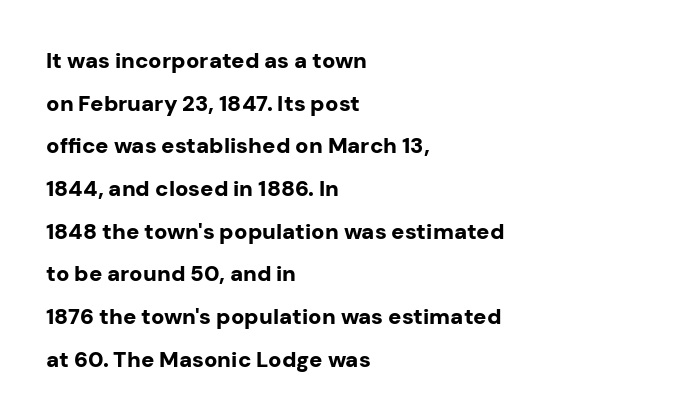
Q: Is the text bold? A: Yes.
Q: Is the text italic (slanted)? A: No, it is upright.
Q: Is the text underlined? A: No.
Q: How is the paragraph aligned? A: Left-aligned.
Q: Is the spacing between letters normal or unusually wide? A: Normal.
Q: Is the spacing between lines tight, normal or loose? A: Loose.
